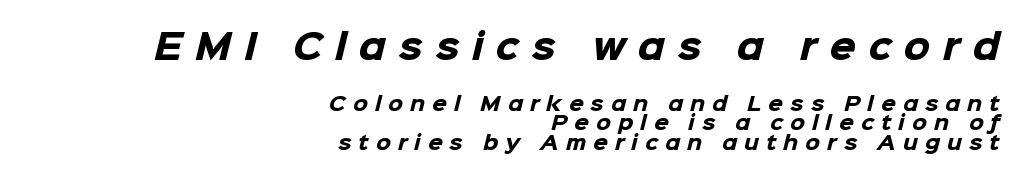
{"serif": "no", "bold": "yes", "weight": "heavy", "width": "normal", "stroke_contrast": "low", "x_height": "medium", "monospaced": "no", "underline": "no", "align": "right", "line_spacing": "tight", "line_spacing_ratio": 1.04, "letter_spacing": "wide", "letter_spacing_em": 0.37, "larger_block": "first", "size_ratio": 1.79, "glyph_px": 34}
